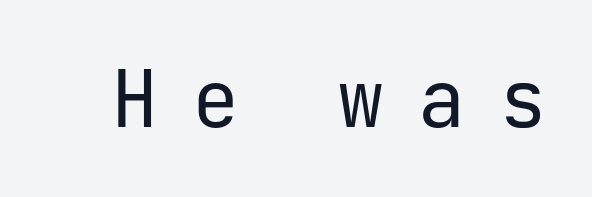
{"serif": "no", "italic": "no", "bold": "no", "weight": "regular", "width": "normal", "stroke_contrast": "low", "x_height": "medium", "monospaced": "yes", "underline": "no", "letter_spacing": "wide", "letter_spacing_em": 0.42, "glyph_px": 79}
